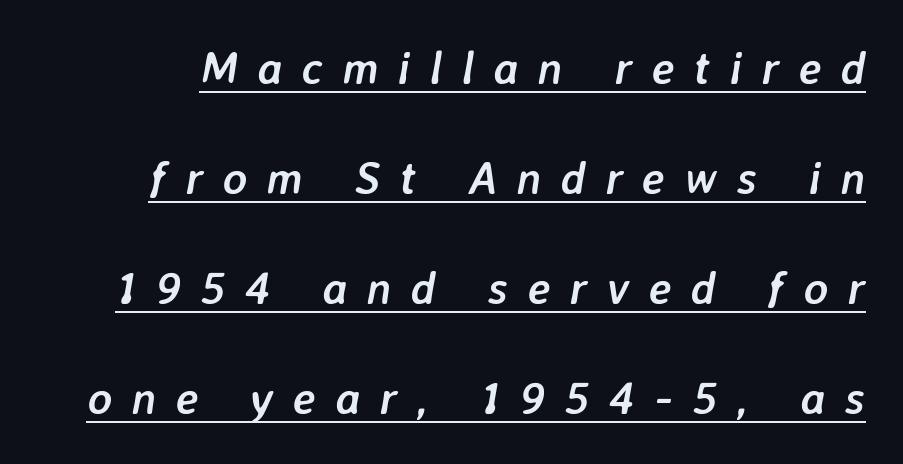
{"italic": "yes", "lean": "right", "slant_degrees": 7, "bold": "yes", "weight": "semibold", "width": "normal", "stroke_contrast": "low", "x_height": "medium", "monospaced": "no", "underline": "yes", "line_spacing": "loose", "line_spacing_ratio": 2.39, "letter_spacing": "wide", "letter_spacing_em": 0.42, "glyph_px": 46}
